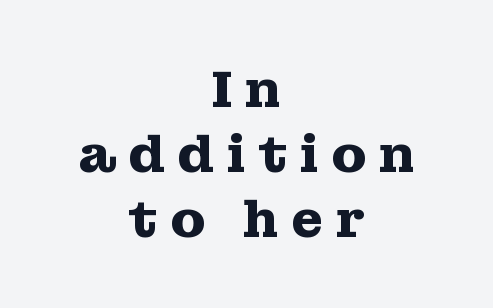
The image shows 52 px heavy, wide serif type, upright; set centered, normal line spacing (1.25x), unusually wide letter spacing (+0.22 em), not underlined; medium stroke contrast and a medium x-height.
